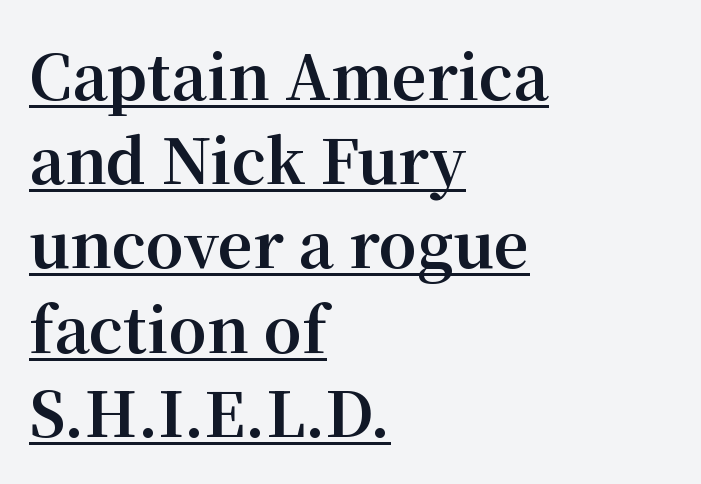
Each line starts at the same left margin while the right side varies. The passage shown is typed in a proportional face where columns would drift. Every letter is thick-stroked: bold, no question. Leading: standard. The gaps between neighbouring characters are ordinary and unremarkable. The passage shown is underscored from start to finish.
